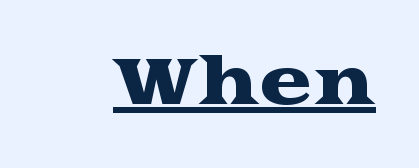
The image shows 64 px wide serif type, upright; set normal letter spacing, underlined; medium stroke contrast and a medium x-height.
